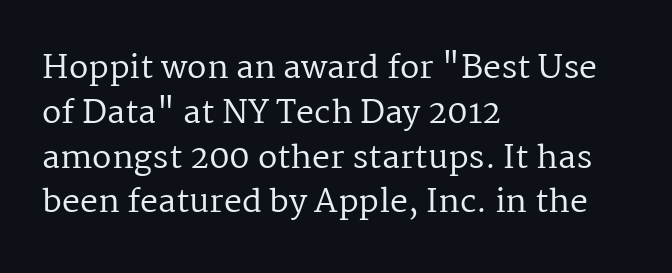
{"serif": "yes", "italic": "no", "bold": "no", "weight": "regular", "width": "normal", "stroke_contrast": "medium", "x_height": "medium", "monospaced": "no", "underline": "no", "align": "left", "line_spacing": "normal", "line_spacing_ratio": 1.4, "letter_spacing": "normal", "letter_spacing_em": 0.0, "glyph_px": 32}
